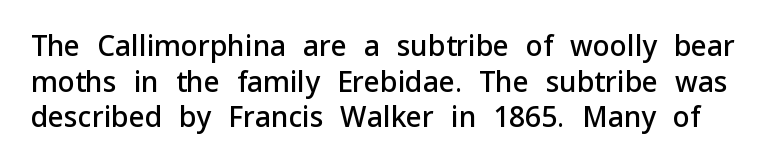
The image shows 28 px semibold sans-serif type, upright; set normal line spacing (1.27x), normal letter spacing, not underlined; low stroke contrast and a medium x-height.
